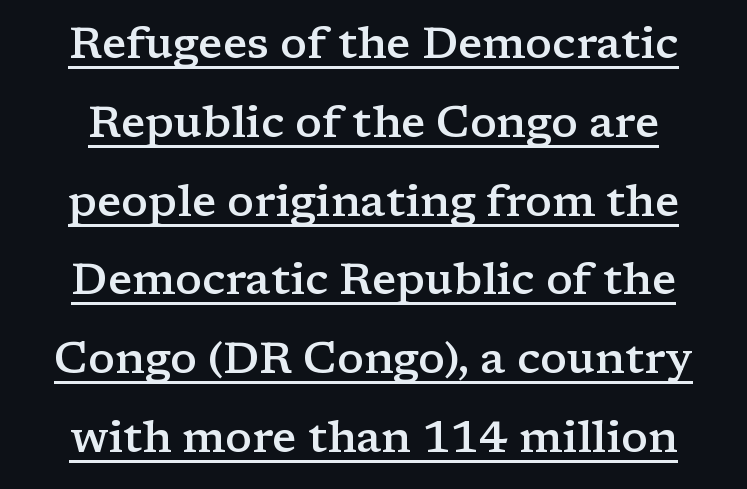
Here the designer chose a conventional face with non-uniform glyph widths. Serifs: yes, visible at the terminals of the letterforms. The letters stand upright; this is a roman face. Observe the ordinary spacing: letters are neighbours, not strangers. Weight check: semibold — heavier than regular, not quite bold. Like a heading marked for emphasis, these lines bear an underscore.
